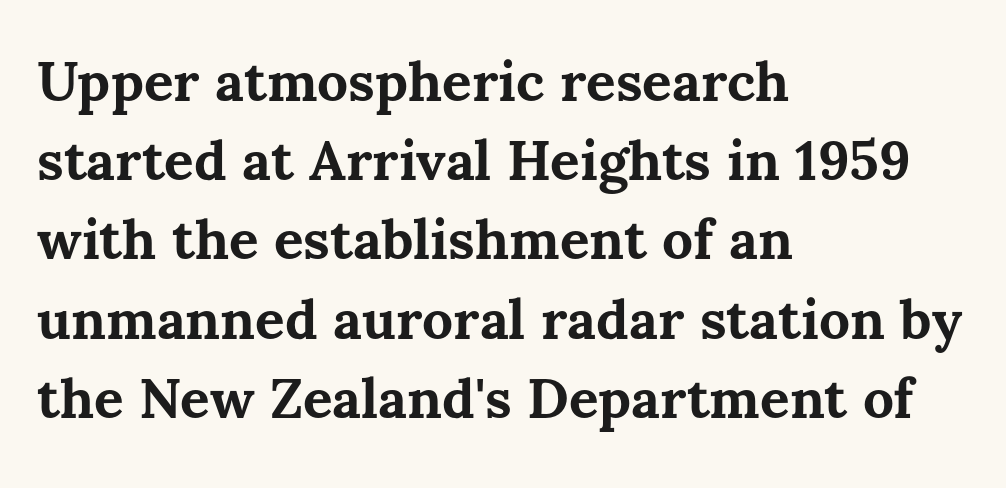
Q: Is the text bold? A: Yes.
Q: Is the text italic (slanted)? A: No, it is upright.
Q: Is the text underlined? A: No.
Q: How is the paragraph aligned? A: Left-aligned.
Q: Is the spacing between letters normal or unusually wide? A: Normal.
Q: Is the spacing between lines tight, normal or loose? A: Normal.
Q: Width (condensed, normal, or wide)? A: Normal.
Q: Stroke contrast? A: Medium.
Q: x-height? A: Medium.
Q: Monospaced? A: No.
